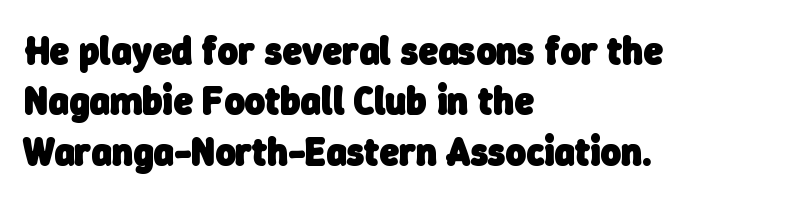
{"serif": "no", "bold": "yes", "weight": "heavy", "width": "normal", "stroke_contrast": "low", "x_height": "medium", "monospaced": "no", "underline": "no", "align": "left", "line_spacing": "normal", "line_spacing_ratio": 1.29, "letter_spacing": "normal", "letter_spacing_em": 0.0, "glyph_px": 39}
